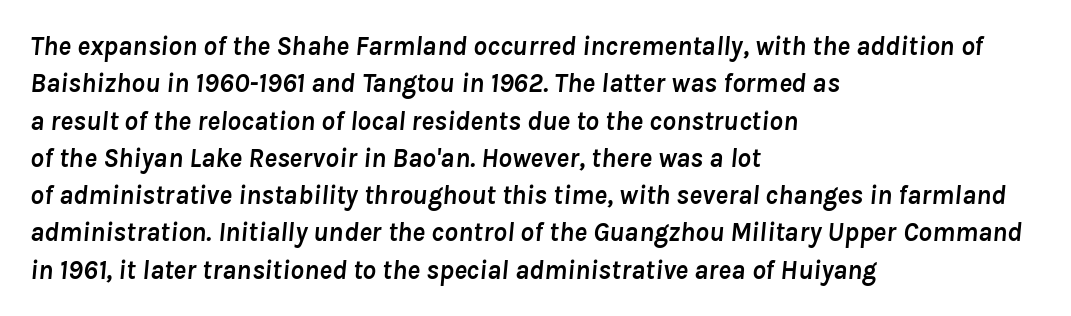
Q: Is the text bold? A: Yes.
Q: Is the text italic (slanted)? A: Yes, it leans right by about 8 degrees.
Q: Is the text underlined? A: No.
Q: How is the paragraph aligned? A: Left-aligned.
Q: Is the spacing between letters normal or unusually wide? A: Normal.
Q: Is the spacing between lines tight, normal or loose? A: Normal.
